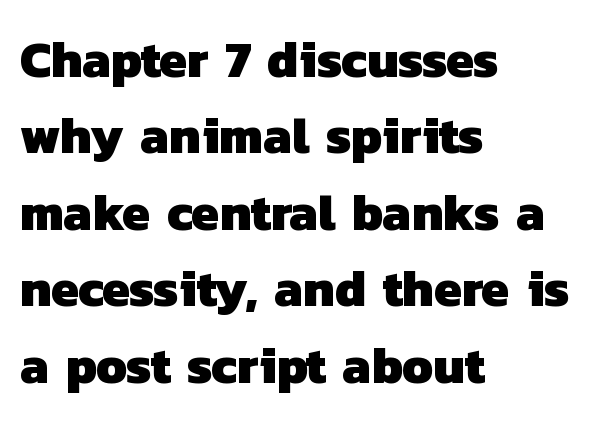
{"serif": "no", "bold": "yes", "weight": "heavy", "width": "normal", "stroke_contrast": "low", "x_height": "medium", "monospaced": "no", "underline": "no", "align": "left", "line_spacing": "normal", "line_spacing_ratio": 1.5, "letter_spacing": "normal", "letter_spacing_em": 0.0, "glyph_px": 51}
